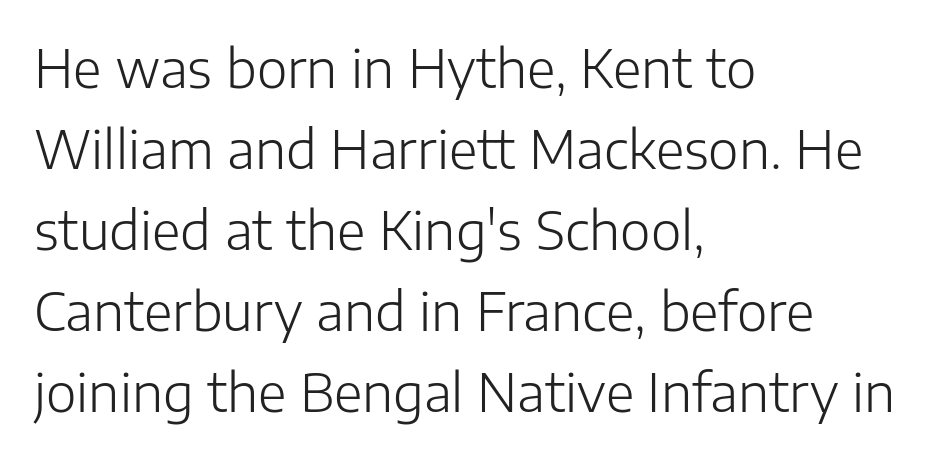
{"serif": "no", "italic": "no", "bold": "no", "weight": "light", "width": "normal", "stroke_contrast": "low", "x_height": "medium", "monospaced": "no", "underline": "no", "align": "left", "line_spacing": "normal", "line_spacing_ratio": 1.56, "letter_spacing": "normal", "letter_spacing_em": 0.0, "glyph_px": 52}
